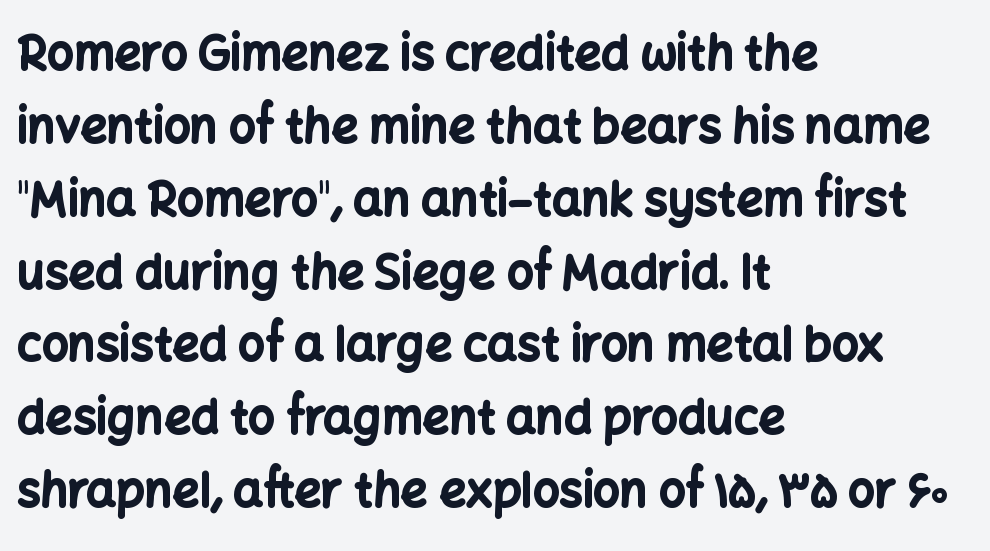
The image shows 47 px bold sans-serif type, upright; set left-aligned, normal line spacing (1.55x), normal letter spacing, not underlined; low stroke contrast and a medium x-height.
